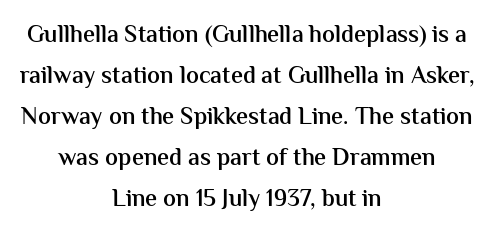
The image shows 24 px text type, upright; set centered, line spacing 1.71x, normal letter spacing, not underlined.
